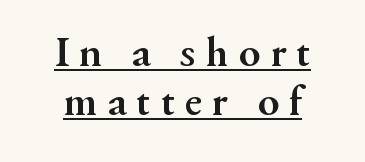
The image shows 44 px semibold serif type, upright; set tight line spacing (1.11x), unusually wide letter spacing (+0.23 em), underlined; medium stroke contrast and a small x-height.
